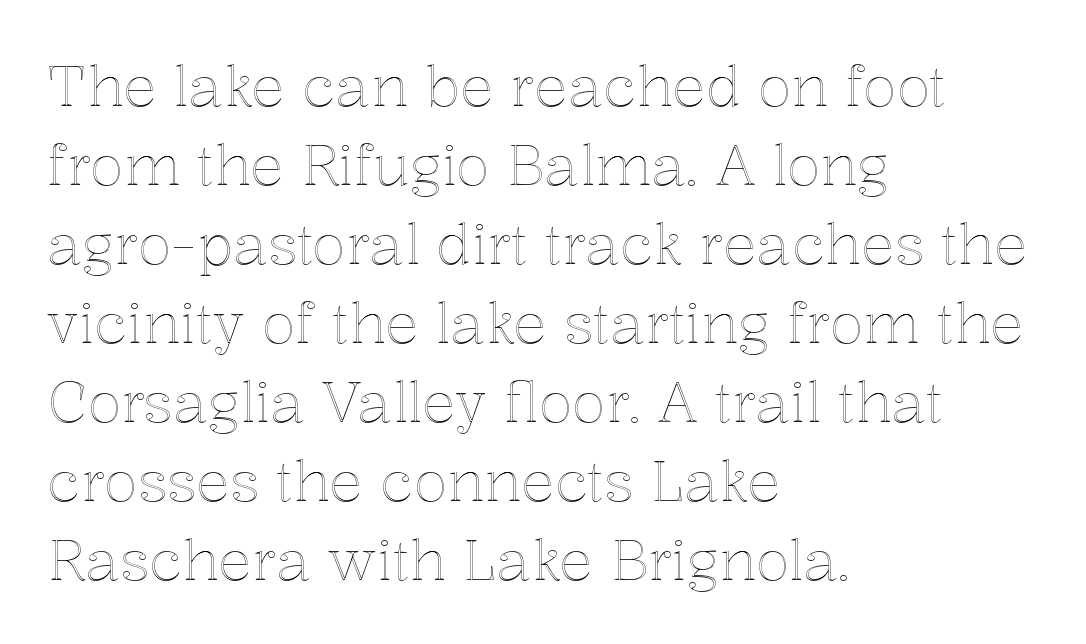
The image shows 56 px text type, upright; set left-aligned, normal line spacing (1.41x), normal letter spacing, not underlined; a medium x-height.
